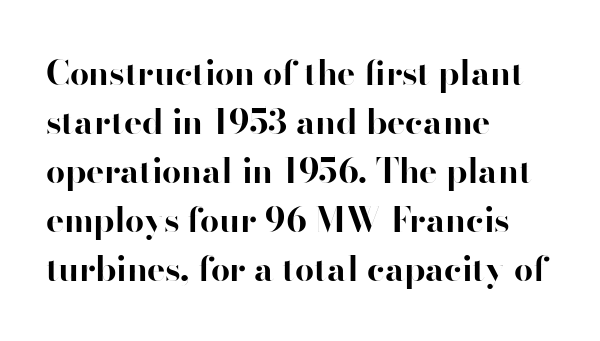
{"serif": "no", "italic": "no", "bold": "yes", "weight": "bold", "width": "normal", "stroke_contrast": "high", "x_height": "small", "monospaced": "no", "underline": "no", "align": "left", "line_spacing": "normal", "line_spacing_ratio": 1.44, "letter_spacing": "normal", "letter_spacing_em": 0.0, "glyph_px": 34}
